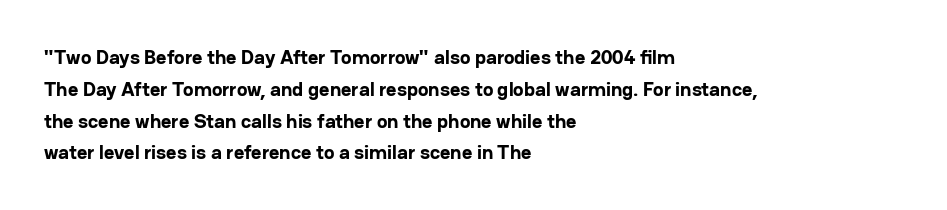
Q: Is the text bold? A: Yes.
Q: Is the text italic (slanted)? A: No, it is upright.
Q: Is the text underlined? A: No.
Q: How is the paragraph aligned? A: Left-aligned.
Q: Is the spacing between letters normal or unusually wide? A: Normal.
Q: Is the spacing between lines tight, normal or loose? A: Normal.
